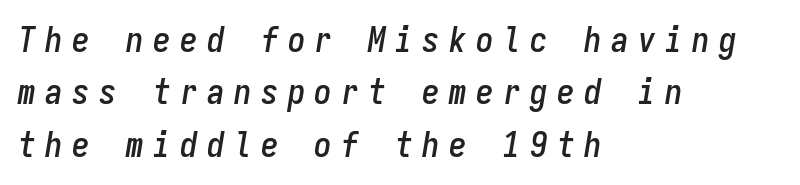
Regarding leading, the lines here are spaced in the standard way. If you drew a ruler down the left edge, every line would touch it. Descender tails drop into unmarked territory. The passage shown has open, widely tracked lettering throughout.
